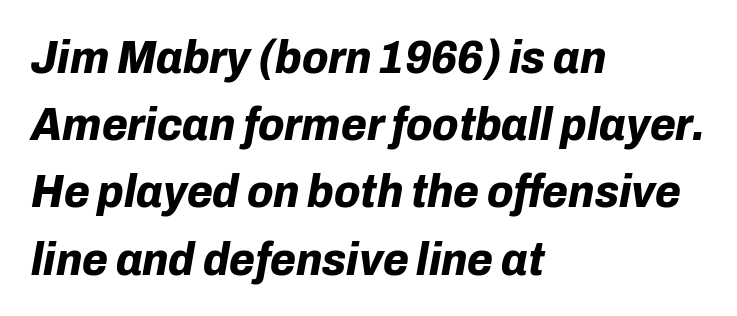
{"italic": "yes", "lean": "right", "slant_degrees": 10, "bold": "yes", "weight": "bold", "width": "normal", "stroke_contrast": "low", "x_height": "medium", "monospaced": "no", "underline": "no", "align": "left", "line_spacing": "normal", "line_spacing_ratio": 1.43, "letter_spacing": "normal", "letter_spacing_em": 0.0, "glyph_px": 47}
